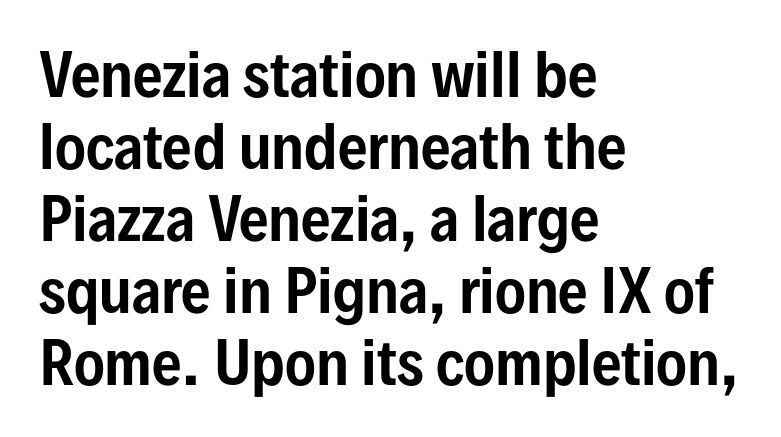
{"serif": "no", "italic": "no", "width": "condensed", "stroke_contrast": "low", "x_height": "medium", "monospaced": "no", "underline": "no", "align": "left", "line_spacing_ratio": 1.24, "letter_spacing": "normal", "letter_spacing_em": 0.0, "glyph_px": 58}
